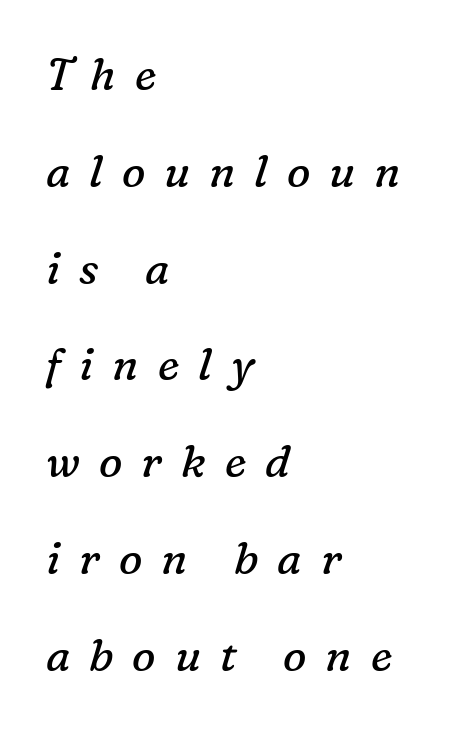
Check the space under the baseline: it is left empty. The type family on display is of the serif kind. Emphasis-style slanted type is in use. The face used here is rendered with a markedly widened letterfit. Bold? No — there's no thickening of the strokes. Honestly, the rows look like they've been pulled way apart.
